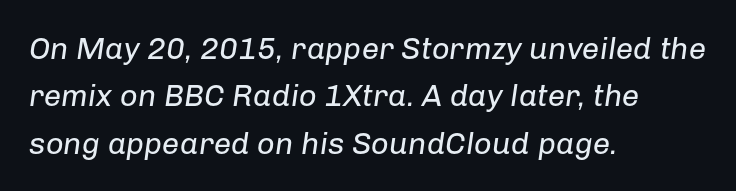
Style check: oblique. A clean baseline with only descenders dipping below it. This reads as an unemphasized weight, regular at the heaviest. Compared with typical paragraphs, the rows here are spaced about the same. You could not count columns in this text — the font is proportionally spaced. Does the copy run flush right? No — it runs flush left.
